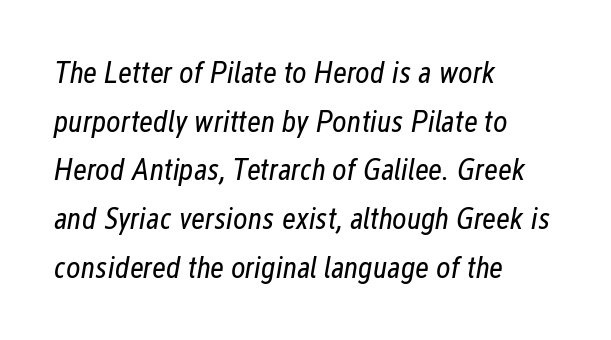
Looking at the ascenders, they clearly lean. Here the designer chose a conventional face with non-uniform glyph widths. Check under the words: just untouched page. Is the letter spacing exaggerated? No — it looks like the ordinary default. Line spacing here is normal. The font sits on the lighter half of the weight spectrum, regular included.
